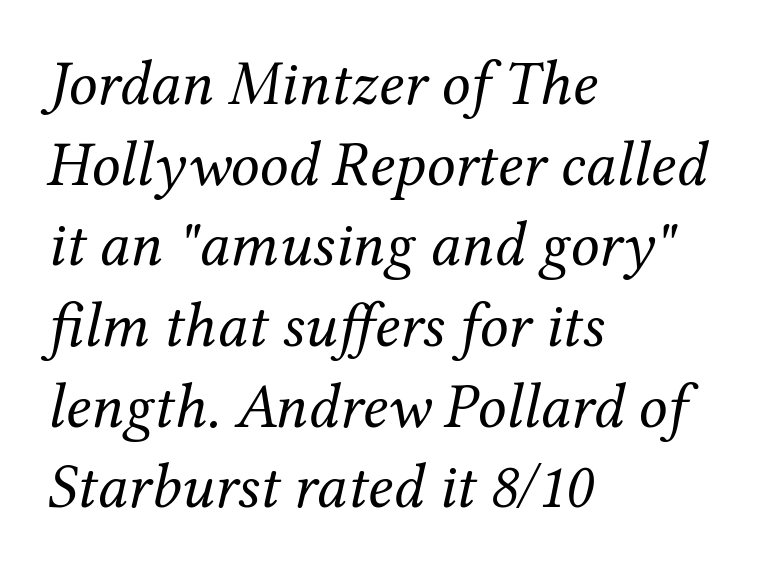
The image shows 64 px regular-weight serif type, italic (leaning right); set left-aligned, normal line spacing (1.26x), normal letter spacing, not underlined; medium stroke contrast and a medium x-height.
